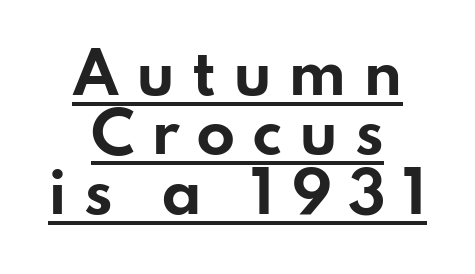
Q: Is the text bold? A: Yes.
Q: Is the text italic (slanted)? A: No, it is upright.
Q: Is the typeface a serif or a sans-serif typeface? A: Sans-serif.
Q: Is the text underlined? A: Yes.
Q: How is the paragraph aligned? A: Centered.
Q: Is the spacing between letters normal or unusually wide? A: Unusually wide.
Q: Is the spacing between lines tight, normal or loose? A: Tight.
Q: Width (condensed, normal, or wide)? A: Wide.
Q: Stroke contrast? A: Low.
Q: x-height? A: Small.
Q: Monospaced? A: No.
